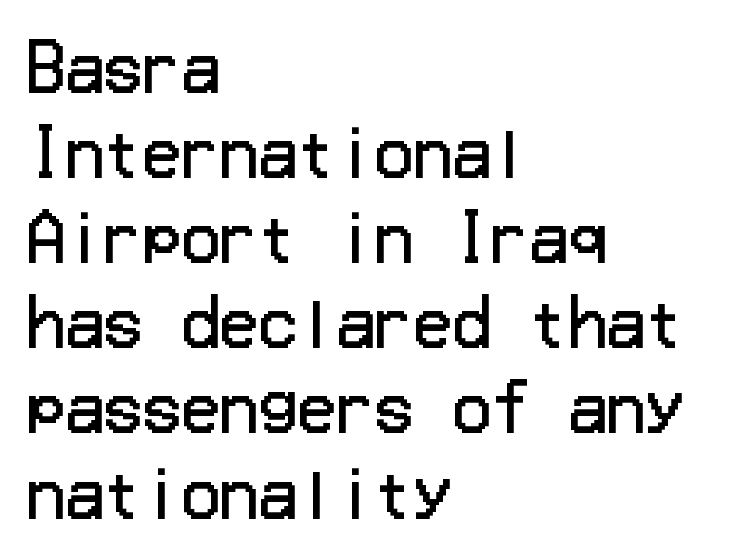
The image shows 64 px regular-weight sans-serif type, upright; set left-aligned, normal line spacing (1.33x), normal letter spacing, not underlined; low stroke contrast and a medium x-height.
